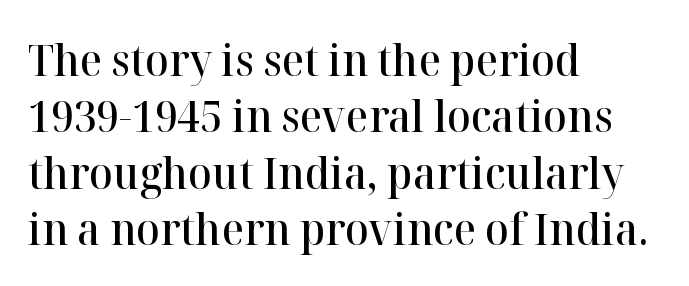
Q: Is the text bold? A: Semi-bold.
Q: Is the text italic (slanted)? A: No, it is upright.
Q: Is the typeface a serif or a sans-serif typeface? A: Serif.
Q: Is the text underlined? A: No.
Q: How is the paragraph aligned? A: Left-aligned.
Q: Is the spacing between letters normal or unusually wide? A: Normal.
Q: Is the spacing between lines tight, normal or loose? A: Normal.
Q: Width (condensed, normal, or wide)? A: Normal.
Q: Stroke contrast? A: High.
Q: x-height? A: Medium.
Q: Monospaced? A: No.
